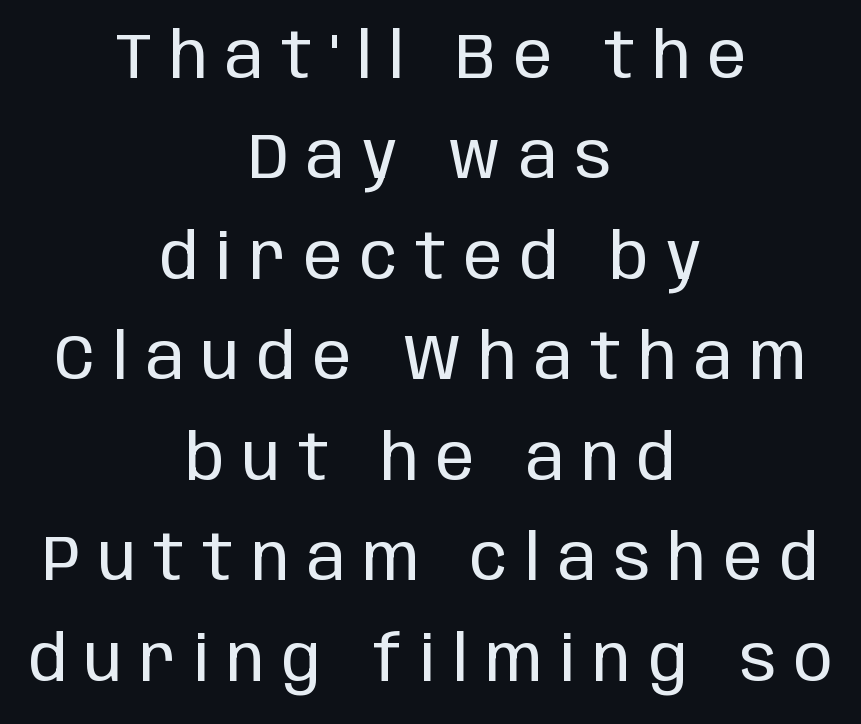
The image shows 64 px regular-weight, condensed sans-serif type, upright; set centered, normal line spacing (1.57x), unusually wide letter spacing (+0.28 em), not underlined; low stroke contrast and a large x-height.
